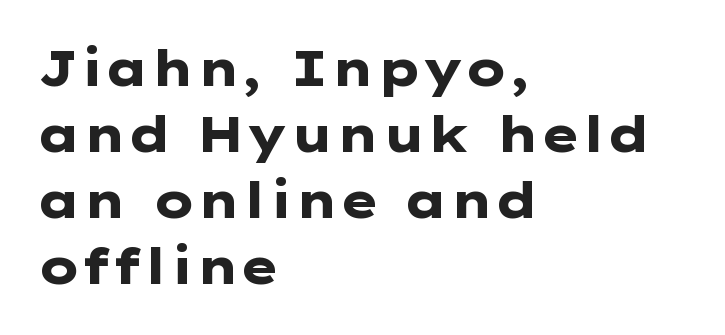
Q: Is the text bold? A: Yes.
Q: Is the text italic (slanted)? A: No, it is upright.
Q: Is the typeface a serif or a sans-serif typeface? A: Sans-serif.
Q: Is the text underlined? A: No.
Q: How is the paragraph aligned? A: Left-aligned.
Q: Is the spacing between letters normal or unusually wide? A: Normal.
Q: Is the spacing between lines tight, normal or loose? A: Normal.
Q: Width (condensed, normal, or wide)? A: Wide.
Q: Stroke contrast? A: Low.
Q: x-height? A: Medium.
